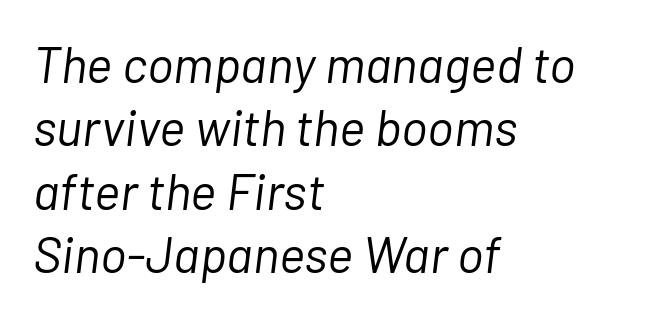
Honestly, there is no underline to notice here at all. The lettering tilts uniformly, giving the passage an italic look. Stems here are at most as thick as an everyday book face. The tracking reads as untouched default to a designer's eye. Think of a printed novel: that variable character pitch is what you see here. The rendering uses a moderate line-height, typical for paragraphs.
